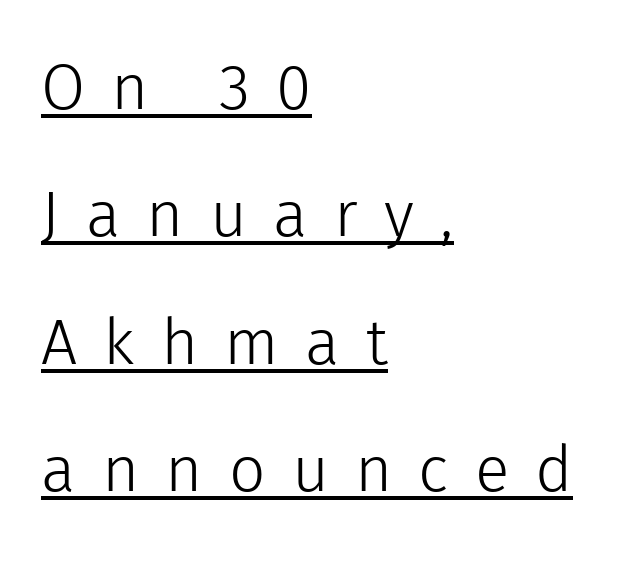
The specimen reads as upright at a glance. Tracking value appears strongly positive — letters spread wide. Weight: regular or lighter. You could not count columns in this text — the font is proportionally spaced. Horizontal alignment here is leftward, the default for most running prose.
